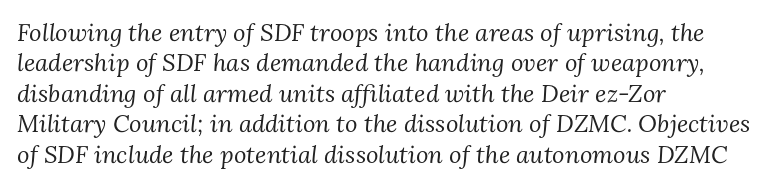
On a weight scale, this lands at 450 or below. Teacher's note: observe the even left margin — that is flush-left alignment. Clear beneath every line of the passage. Each new line begins a customary step beneath the previous one.
